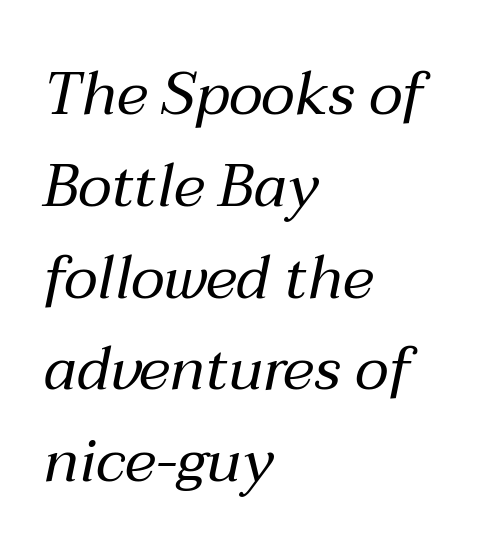
{"italic": "yes", "lean": "right", "slant_degrees": 12, "bold": "no", "weight": "regular", "width": "normal", "stroke_contrast": "medium", "x_height": "medium", "monospaced": "no", "underline": "no", "align": "left", "line_spacing": "normal", "line_spacing_ratio": 1.53, "letter_spacing": "normal", "letter_spacing_em": 0.0, "glyph_px": 60}
